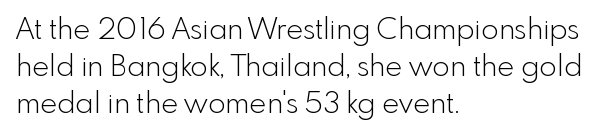
{"serif": "no", "italic": "no", "bold": "no", "weight": "light", "width": "normal", "x_height": "small", "monospaced": "no", "underline": "no", "align": "left", "line_spacing": "normal", "line_spacing_ratio": 1.28, "letter_spacing": "normal", "letter_spacing_em": 0.0, "glyph_px": 29}
